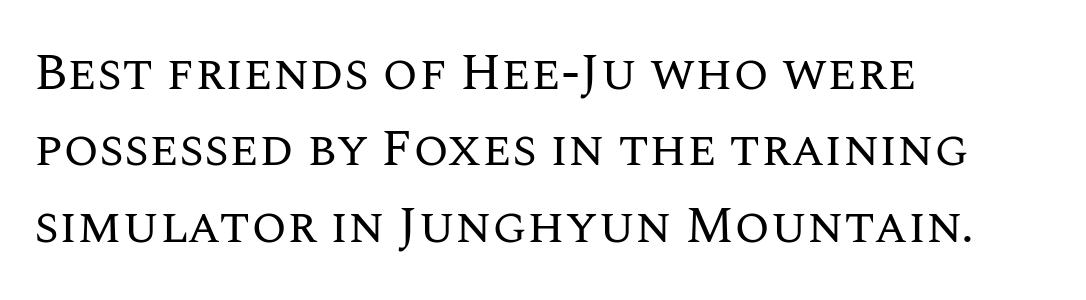
Compared with a centered layout, this one pins lines to the left instead. The words here are not underlined. Glyph-to-glyph distance matches everyday printed text. A typesetter would mark this as roman, not italic.
